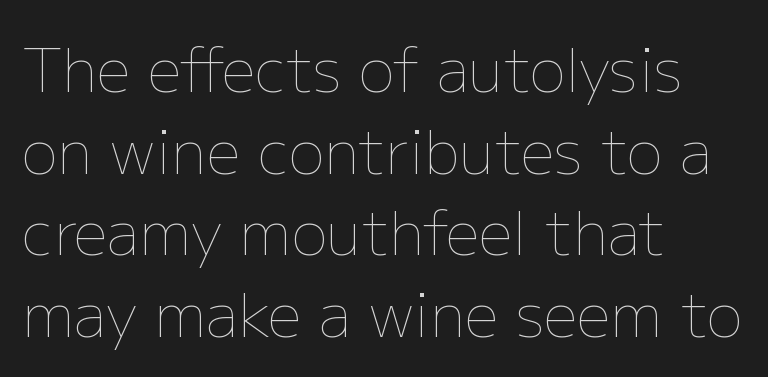
{"italic": "no", "bold": "no", "weight": "thin", "width": "normal", "stroke_contrast": "low", "x_height": "medium", "monospaced": "no", "underline": "no", "align": "left", "line_spacing": "normal", "line_spacing_ratio": 1.36, "letter_spacing": "normal", "letter_spacing_em": 0.0, "glyph_px": 60}
